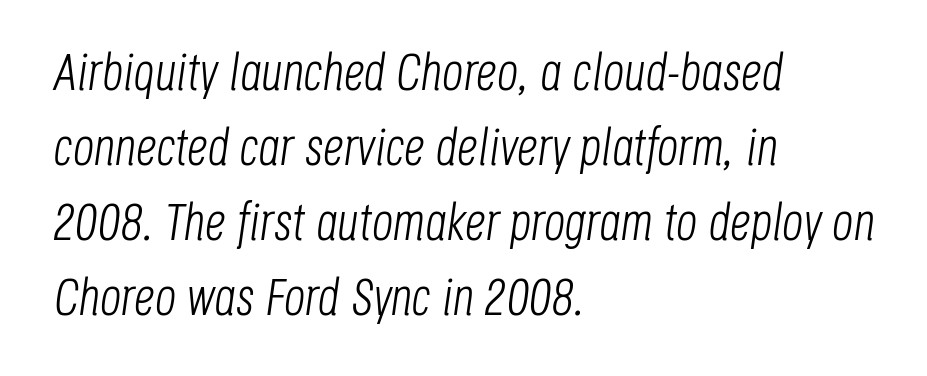
Q: Is the text bold? A: No.
Q: Is the text italic (slanted)? A: Yes, it leans right by about 8 degrees.
Q: Is the text underlined? A: No.
Q: How is the paragraph aligned? A: Left-aligned.
Q: Is the spacing between letters normal or unusually wide? A: Normal.
Q: Is the spacing between lines tight, normal or loose? A: Normal.
Q: Width (condensed, normal, or wide)? A: Condensed.
Q: Stroke contrast? A: Low.
Q: x-height? A: Large.
Q: Monospaced? A: No.
